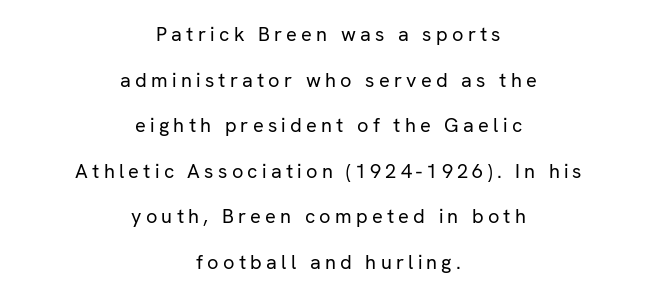
{"italic": "no", "bold": "no", "underline": "no", "align": "center", "line_spacing": "loose", "line_spacing_ratio": 2.28, "letter_spacing": "wide", "letter_spacing_em": 0.21, "glyph_px": 20}
